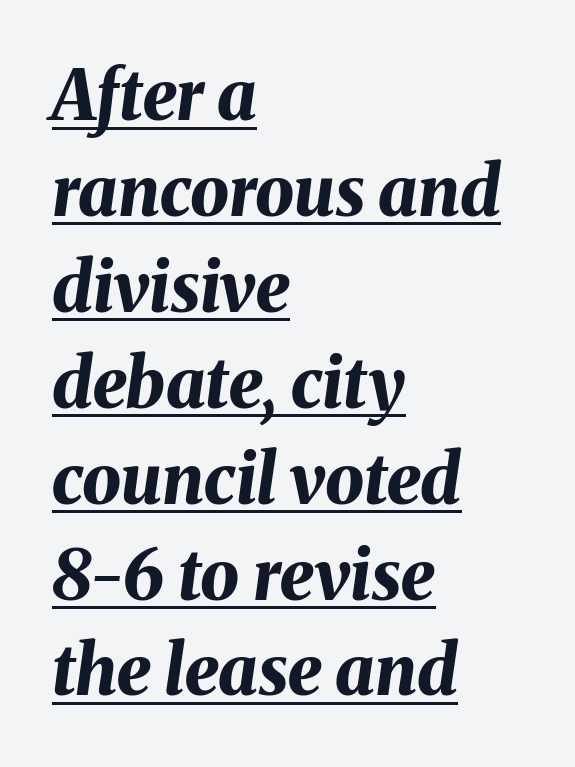
The image shows 69 px bold type, italic (leaning right); set left-aligned, normal line spacing (1.39x), normal letter spacing, underlined; medium stroke contrast and a medium x-height.
